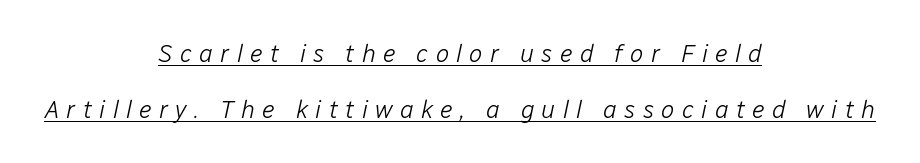
{"italic": "yes", "lean": "right", "slant_degrees": 12, "bold": "no", "underline": "yes", "align": "center", "line_spacing": "loose", "line_spacing_ratio": 2.23, "letter_spacing": "wide", "letter_spacing_em": 0.29, "glyph_px": 25}
